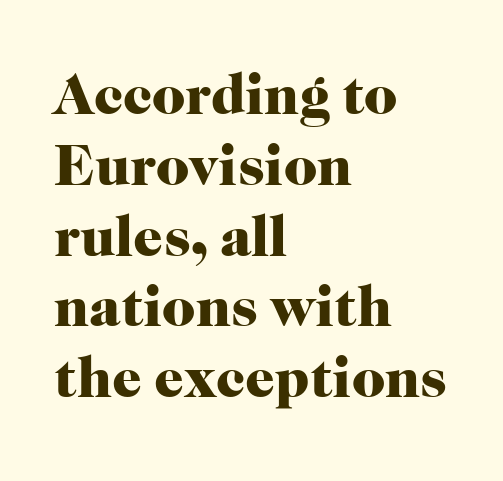
Q: Is the text bold? A: Yes.
Q: Is the text italic (slanted)? A: No, it is upright.
Q: Is the typeface a serif or a sans-serif typeface? A: Serif.
Q: Is the text underlined? A: No.
Q: How is the paragraph aligned? A: Left-aligned.
Q: Is the spacing between letters normal or unusually wide? A: Normal.
Q: Width (condensed, normal, or wide)? A: Normal.
Q: Stroke contrast? A: High.
Q: x-height? A: Medium.
Q: Monospaced? A: No.
